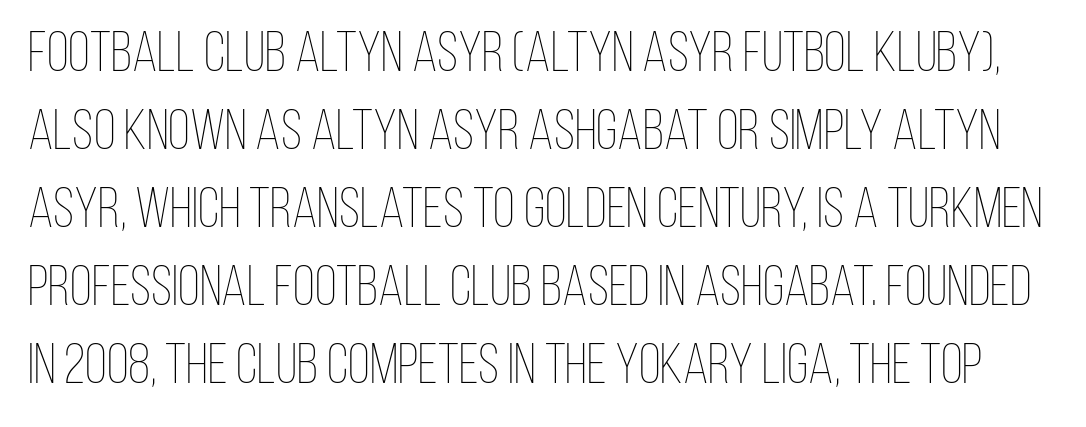
{"italic": "no", "bold": "no", "weight": "thin", "width": "condensed", "stroke_contrast": "low", "x_height": "large", "monospaced": "no", "underline": "no", "line_spacing": "normal", "line_spacing_ratio": 1.37, "letter_spacing": "normal", "letter_spacing_em": 0.0, "glyph_px": 57}
